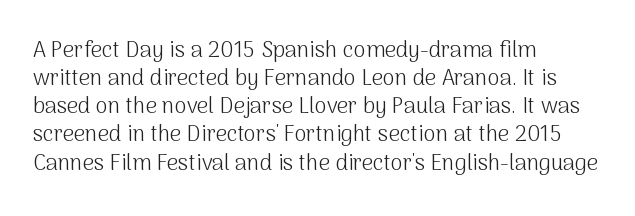
{"italic": "no", "bold": "no", "underline": "no", "align": "left", "line_spacing": "normal", "line_spacing_ratio": 1.28, "letter_spacing": "normal", "letter_spacing_em": 0.0, "glyph_px": 22}
